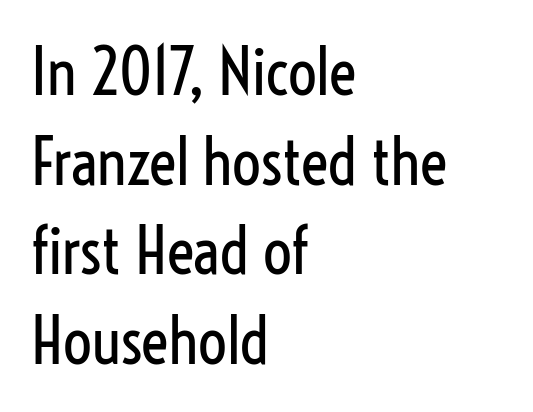
Rows of type keep a routine distance in the vertical direction. The designer went with a sans here, leaving each stem footless. Where is the straight margin? On the left. These lines are rendered in a variable-pitch font. Letters have the restrained weight of plain body copy at most. Students, note that the glyphs here touch the page at normal intervals.
